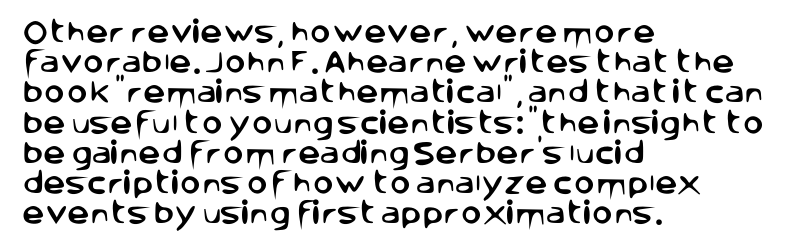
{"italic": "no", "underline": "no", "align": "left", "line_spacing_ratio": 1.21, "letter_spacing": "normal", "letter_spacing_em": 0.0, "glyph_px": 25}
